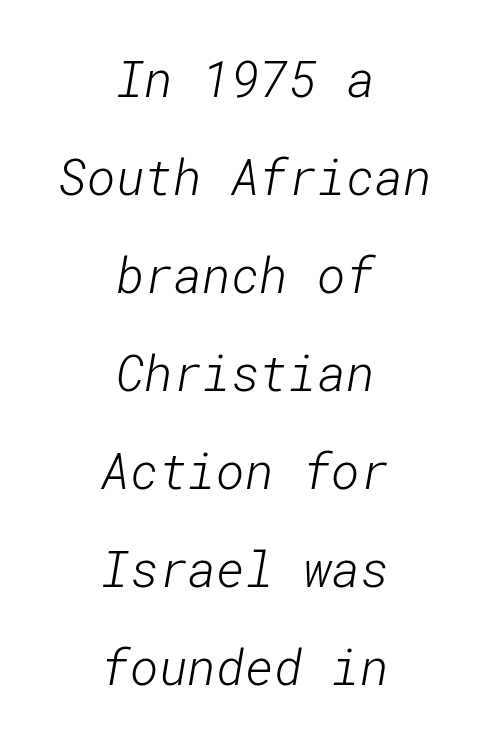
The image shows 49 px light sans-serif type; set centered, loose line spacing (2.0x), normal letter spacing, not underlined; low stroke contrast and a medium x-height.
